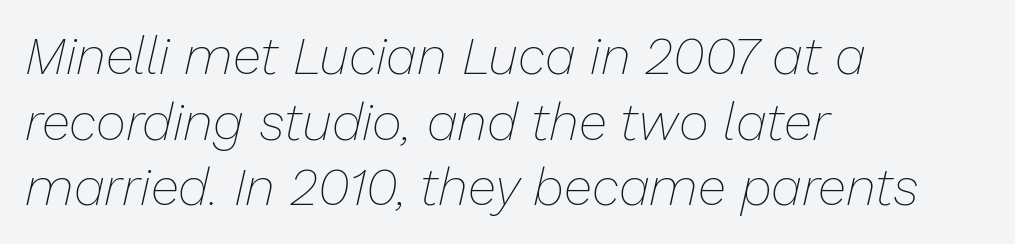
Q: Is the text bold? A: No.
Q: Is the text italic (slanted)? A: Yes, it leans right by about 13 degrees.
Q: Is the text underlined? A: No.
Q: How is the paragraph aligned? A: Left-aligned.
Q: Is the spacing between letters normal or unusually wide? A: Normal.
Q: Is the spacing between lines tight, normal or loose? A: Normal.
Q: Width (condensed, normal, or wide)? A: Normal.
Q: Stroke contrast? A: Low.
Q: x-height? A: Medium.
Q: Monospaced? A: No.
